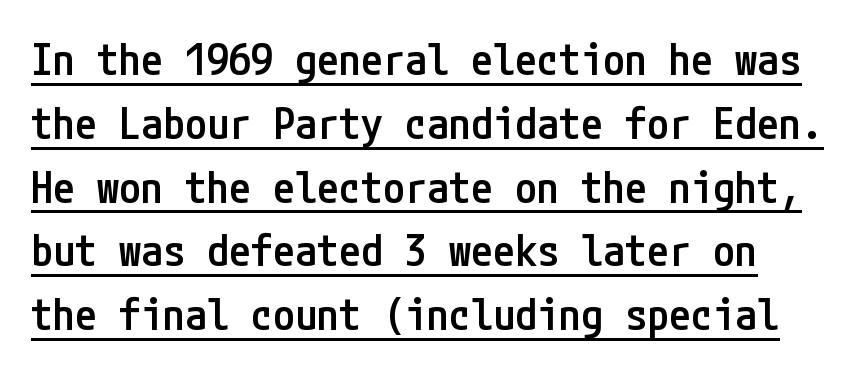
The image shows 44 px semibold, condensed sans-serif type, upright; set normal line spacing (1.45x), normal letter spacing, underlined; low stroke contrast and a medium x-height.
